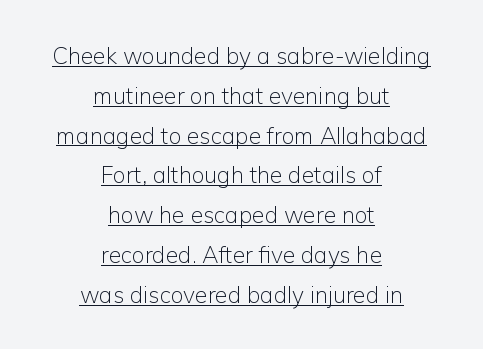
Q: Is the text bold? A: No.
Q: Is the text italic (slanted)? A: No, it is upright.
Q: Is the text underlined? A: Yes.
Q: How is the paragraph aligned? A: Centered.
Q: Is the spacing between letters normal or unusually wide? A: Normal.
